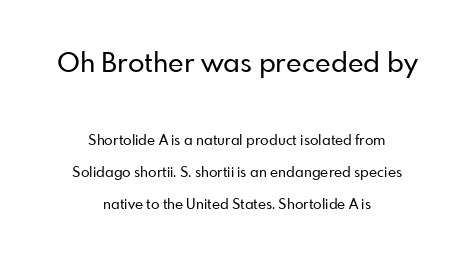
Q: Is the text italic (slanted)? A: No, it is upright.
Q: Is the text underlined? A: No.
Q: How is the paragraph aligned? A: Centered.
Q: Is the spacing between letters normal or unusually wide? A: Normal.
Q: Is the spacing between lines tight, normal or loose? A: Loose.
Q: Which block of text is set in a larger size, the first (top) or the second (bottom)? A: The first (top) one.
